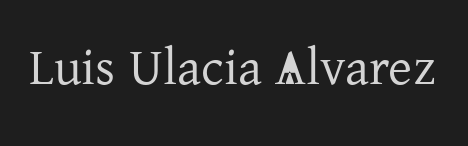
The image shows 52 px regular-weight serif type, upright; set normal letter spacing, not underlined; low stroke contrast and a medium x-height.
